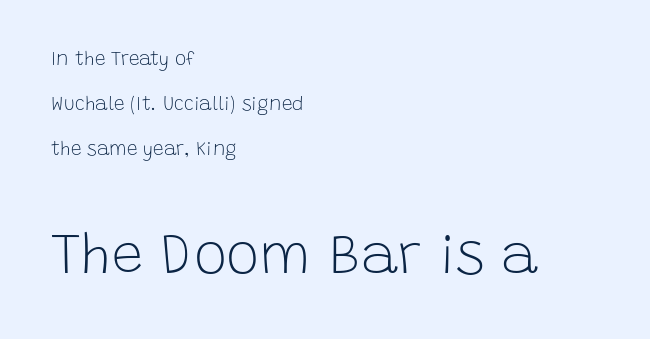
Q: Is the text bold? A: No.
Q: Is the text italic (slanted)? A: No, it is upright.
Q: Is the typeface a serif or a sans-serif typeface? A: Sans-serif.
Q: Is the text underlined? A: No.
Q: How is the paragraph aligned? A: Left-aligned.
Q: Is the spacing between letters normal or unusually wide? A: Normal.
Q: Is the spacing between lines tight, normal or loose? A: Loose.
Q: Which block of text is set in a larger size, the first (top) or the second (bottom)? A: The second (bottom) one.
Q: Width (condensed, normal, or wide)? A: Normal.
Q: Stroke contrast? A: Low.
Q: x-height? A: Large.
Q: Monospaced? A: No.
